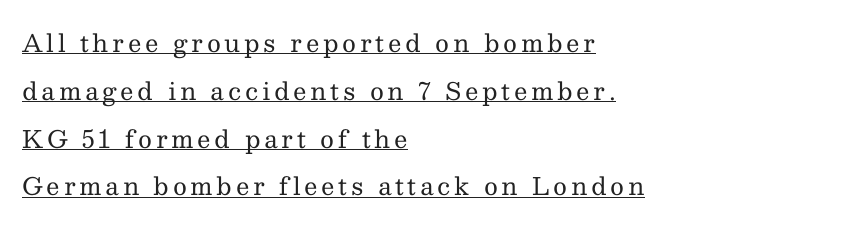
{"italic": "no", "bold": "no", "underline": "yes", "align": "left", "line_spacing": "loose", "line_spacing_ratio": 1.99, "glyph_px": 24}
